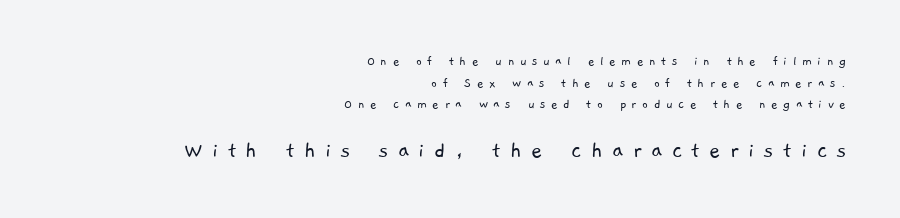
The image shows 24 px text type; set right-aligned, normal line spacing (1.55x), unusually wide letter spacing (+0.39 em), not underlined; the second (bottom) block is 1.71x larger.
